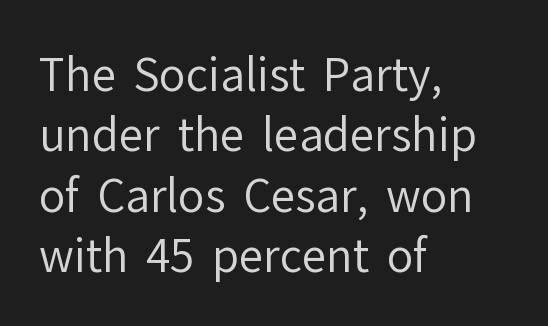
The image shows 44 px regular-weight sans-serif type, upright; set left-aligned, normal line spacing (1.37x), normal letter spacing, not underlined; low stroke contrast and a medium x-height.
